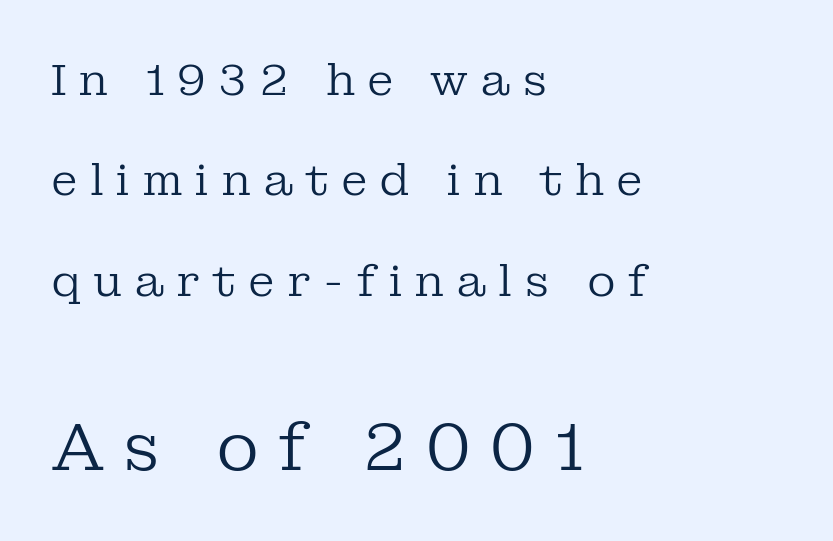
Q: Is the text bold? A: No.
Q: Is the text italic (slanted)? A: No, it is upright.
Q: Is the typeface a serif or a sans-serif typeface? A: Serif.
Q: Is the text underlined? A: No.
Q: How is the paragraph aligned? A: Left-aligned.
Q: Is the spacing between letters normal or unusually wide? A: Unusually wide.
Q: Is the spacing between lines tight, normal or loose? A: Loose.
Q: Which block of text is set in a larger size, the first (top) or the second (bottom)? A: The second (bottom) one.
Q: Width (condensed, normal, or wide)? A: Normal.
Q: Stroke contrast? A: Low.
Q: x-height? A: Medium.
Q: Monospaced? A: No.
